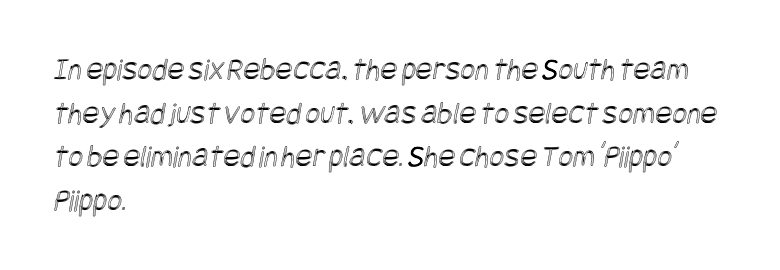
The image shows 32 px condensed type; set left-aligned, normal line spacing (1.36x), normal letter spacing, not underlined; a large x-height.
